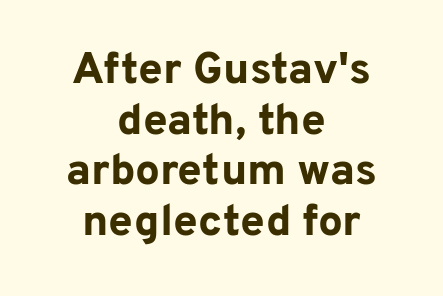
The paragraph shown floats in the horizontal middle. Leading is clearly below the norm, producing a dense column. Has an underline been added? It has not. Each letter keeps its own natural width here, so spacing adapts to shape. Tracking value appears to be zero — textbook default spacing.
